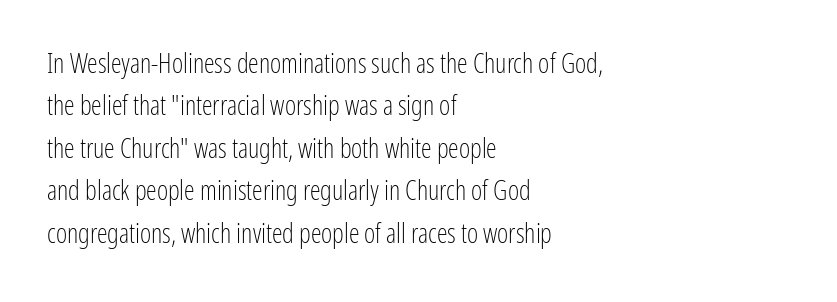
The image shows 27 px text type, upright; set left-aligned, normal line spacing (1.57x), normal letter spacing, not underlined.
